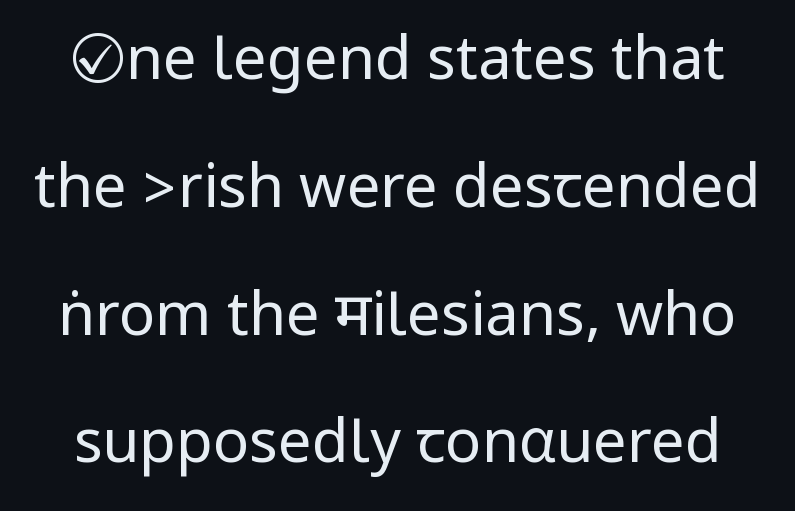
The area under the type is left untouched. A roman cut, with each character standing at attention. Widely set lines give the paragraph a tall, airy silhouette. The text was rendered using a sans face with plain stroke endings.
